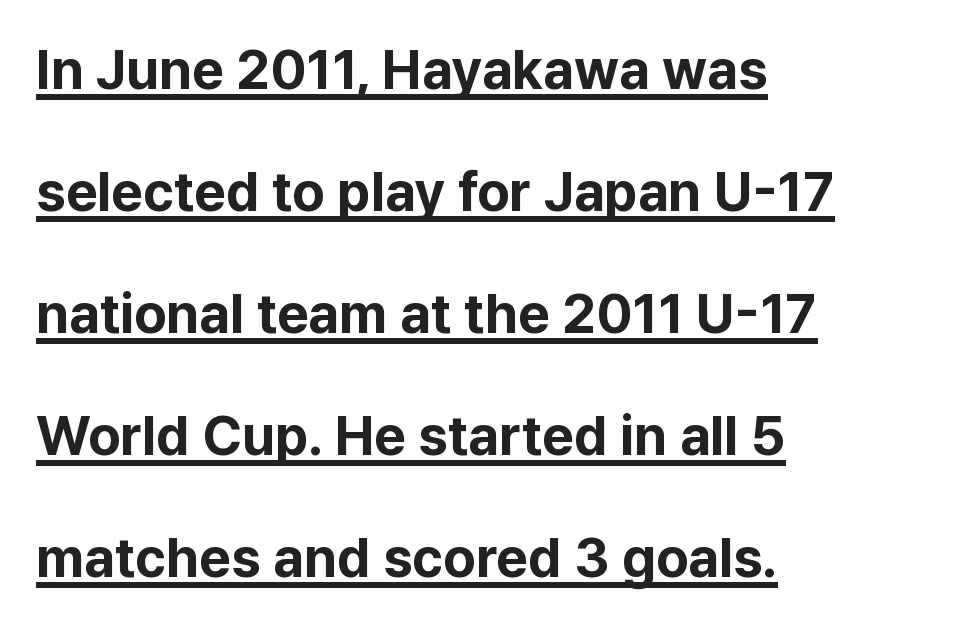
{"serif": "no", "italic": "no", "bold": "yes", "weight": "bold", "width": "normal", "stroke_contrast": "low", "x_height": "medium", "monospaced": "no", "underline": "yes", "align": "left", "line_spacing": "loose", "line_spacing_ratio": 2.22, "letter_spacing": "normal", "letter_spacing_em": 0.0, "glyph_px": 55}
